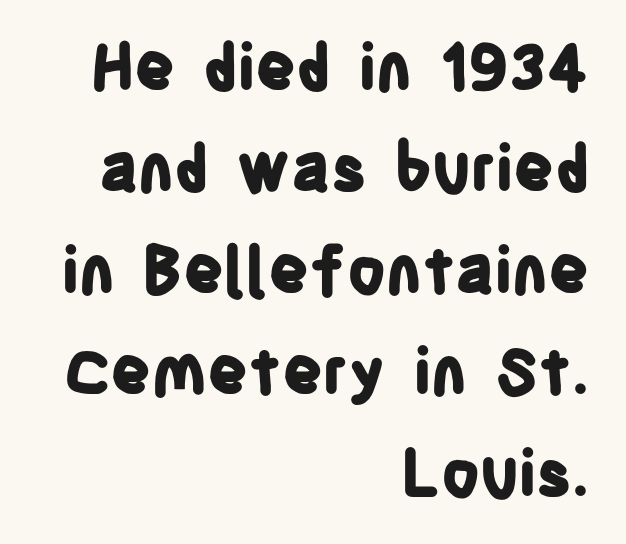
This rendering leaves character spacing at its baseline value. Heft: maximum for text — a bold. The block of text has a typical density, with ordinary space between rows. These lines were composed using upright roman letters. Underlining? Definitely not there. Where is the straight margin? On the right.
